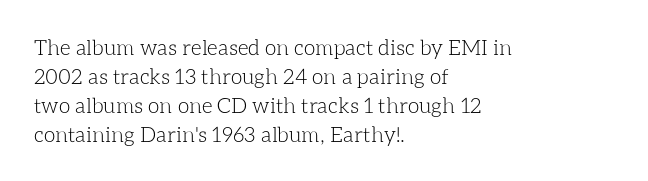
Letters rest on an invisible, unmarked baseline. Heaviness? Minimal to ordinary, like unemphasized prose. The rendering anchors every line to the left-hand side. The line-height multiplier appears to be the usual default.
